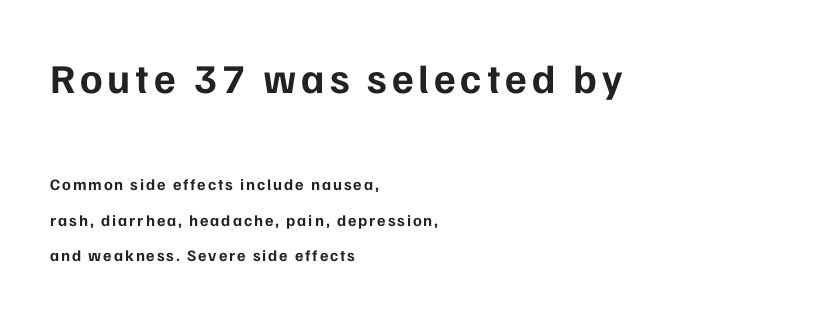
The image shows 41 px bold sans-serif type, upright; set left-aligned, loose line spacing (2.21x), not underlined; the first (top) block is 2.56x larger; low stroke contrast and a medium x-height.
